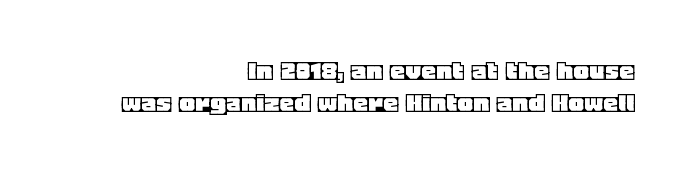
The image shows 30 px text type, upright; set right-aligned, tight line spacing (1.06x), normal letter spacing, not underlined; a large x-height.
